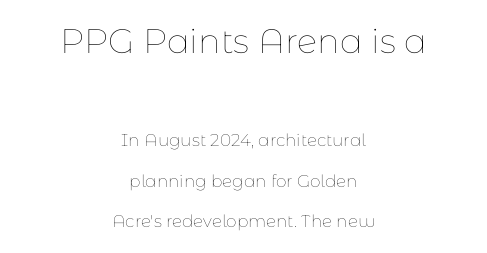
{"italic": "no", "bold": "no", "weight": "thin", "width": "normal", "stroke_contrast": "low", "x_height": "medium", "monospaced": "no", "underline": "no", "align": "center", "line_spacing": "loose", "line_spacing_ratio": 2.4, "letter_spacing": "normal", "letter_spacing_em": 0.0, "larger_block": "first", "size_ratio": 2.0, "glyph_px": 34}
